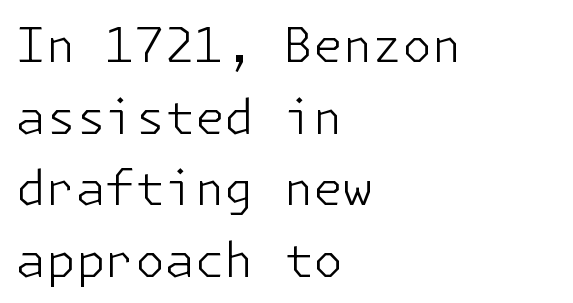
Q: Is the text bold? A: No.
Q: Is the text italic (slanted)? A: No, it is upright.
Q: Is the typeface a serif or a sans-serif typeface? A: Sans-serif.
Q: Is the text underlined? A: No.
Q: How is the paragraph aligned? A: Left-aligned.
Q: Is the spacing between letters normal or unusually wide? A: Normal.
Q: Is the spacing between lines tight, normal or loose? A: Normal.
Q: Width (condensed, normal, or wide)? A: Normal.
Q: Stroke contrast? A: Low.
Q: x-height? A: Medium.
